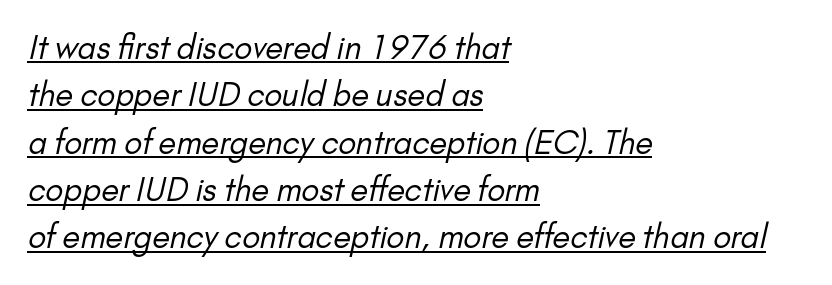
{"serif": "no", "bold": "no", "weight": "regular", "width": "normal", "stroke_contrast": "low", "x_height": "small", "monospaced": "no", "underline": "yes", "align": "left", "line_spacing": "normal", "line_spacing_ratio": 1.48, "letter_spacing": "normal", "letter_spacing_em": 0.0, "glyph_px": 32}
